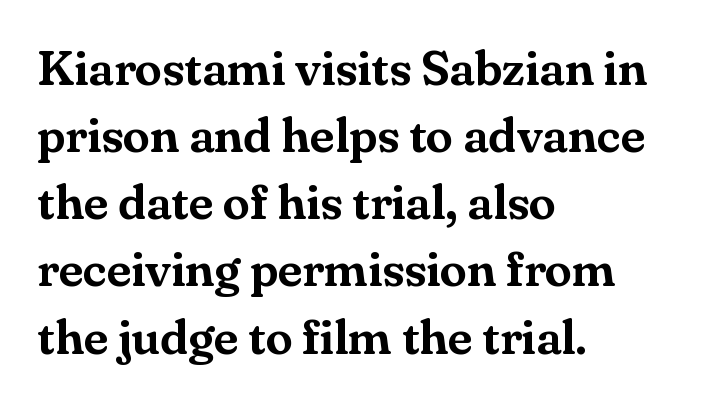
The image shows 49 px serif type, upright; set left-aligned, normal line spacing (1.37x), normal letter spacing, not underlined; medium stroke contrast and a small x-height.
